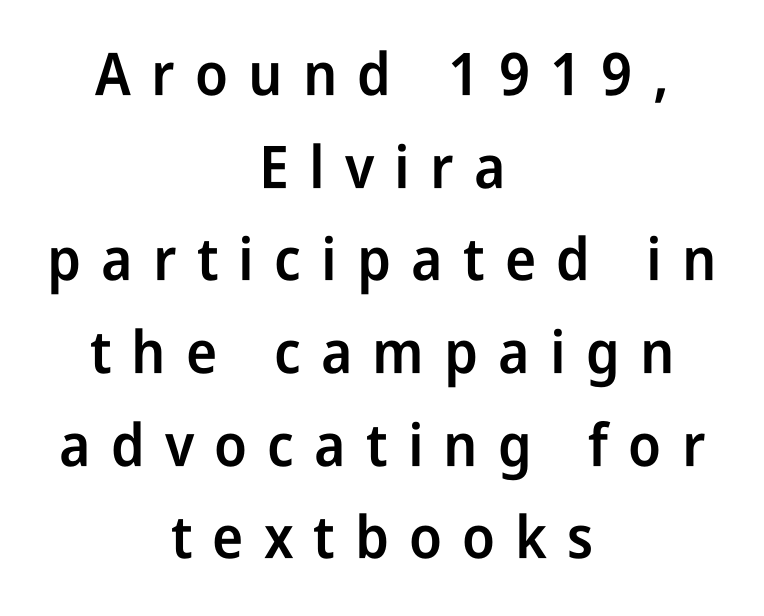
The image shows 59 px semibold, condensed sans-serif type, upright; set centered, normal line spacing (1.57x), unusually wide letter spacing (+0.34 em), not underlined; low stroke contrast and a medium x-height.
